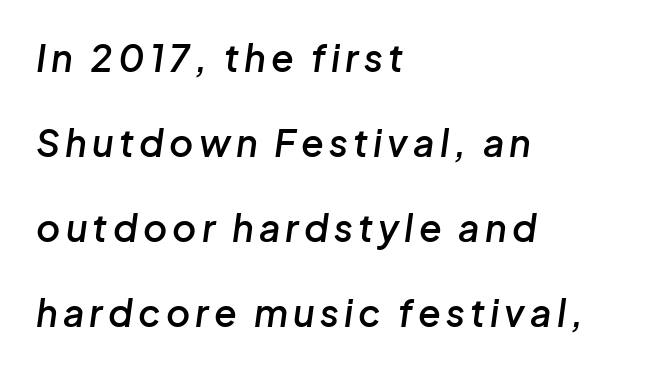
The image shows 37 px semibold type, italic (leaning right); set left-aligned, loose line spacing (2.3x), not underlined; low stroke contrast and a medium x-height.
